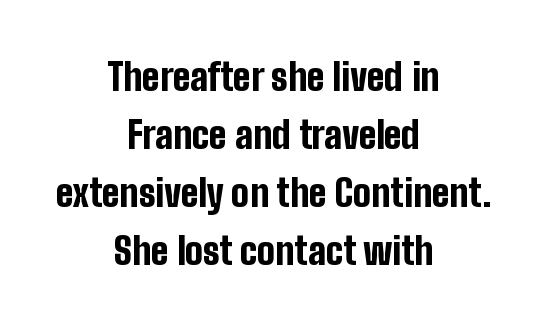
The image shows 38 px bold, condensed sans-serif type, upright; set centered, normal line spacing (1.53x), normal letter spacing, not underlined; low stroke contrast and a medium x-height.
